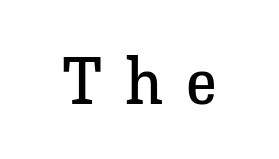
Q: Is the text bold? A: No.
Q: Is the text italic (slanted)? A: No, it is upright.
Q: Is the typeface a serif or a sans-serif typeface? A: Serif.
Q: Is the text underlined? A: No.
Q: Is the spacing between letters normal or unusually wide? A: Unusually wide.
Q: Width (condensed, normal, or wide)? A: Normal.
Q: Stroke contrast? A: Low.
Q: x-height? A: Medium.
Q: Monospaced? A: No.
